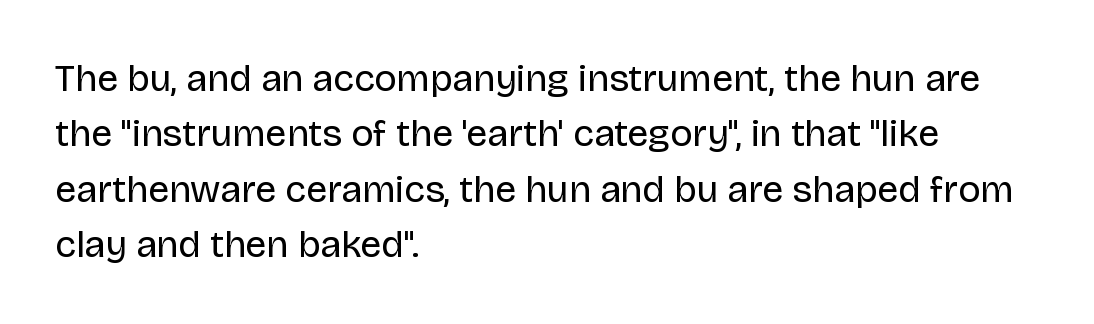
Just letters on the line, the space beneath them empty. These lines sit exactly where default settings would place them. I'd call this a sans setting — the letters go barefoot. A quiet, ordinary-to-light weight characterises the typeface. Unlike italic type, these characters show no tilt at all.
